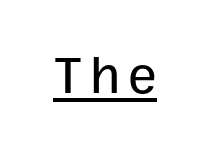
{"serif": "no", "italic": "no", "width": "normal", "stroke_contrast": "low", "x_height": "medium", "monospaced": "no", "underline": "yes", "glyph_px": 54}
